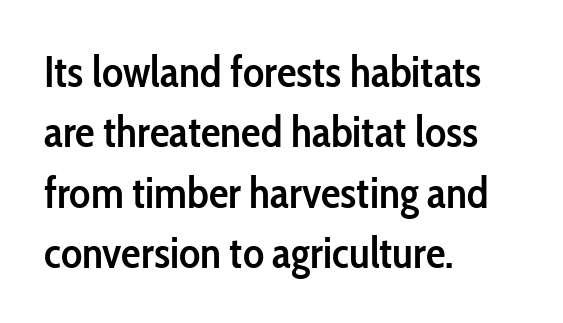
Q: Is the text bold? A: Semi-bold.
Q: Is the text italic (slanted)? A: No, it is upright.
Q: Is the typeface a serif or a sans-serif typeface? A: Sans-serif.
Q: Is the text underlined? A: No.
Q: How is the paragraph aligned? A: Left-aligned.
Q: Is the spacing between letters normal or unusually wide? A: Normal.
Q: Is the spacing between lines tight, normal or loose? A: Normal.
Q: Width (condensed, normal, or wide)? A: Condensed.
Q: Stroke contrast? A: Low.
Q: x-height? A: Medium.
Q: Monospaced? A: No.
